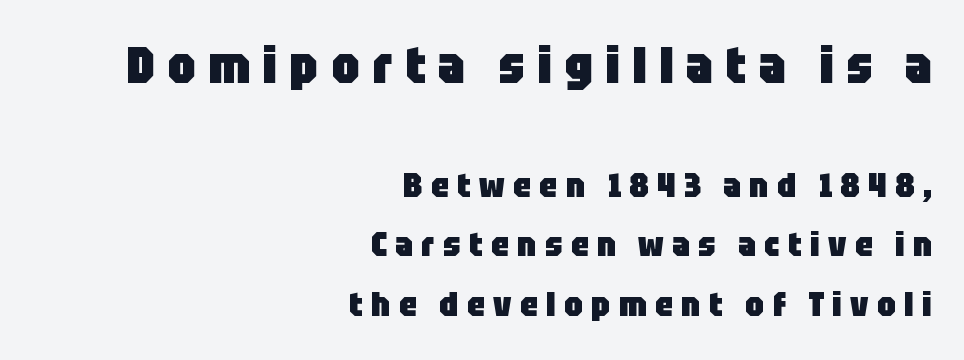
Q: Is the text bold? A: Yes.
Q: Is the text italic (slanted)? A: No, it is upright.
Q: Is the typeface a serif or a sans-serif typeface? A: Sans-serif.
Q: Is the text underlined? A: No.
Q: How is the paragraph aligned? A: Right-aligned.
Q: Is the spacing between letters normal or unusually wide? A: Unusually wide.
Q: Which block of text is set in a larger size, the first (top) or the second (bottom)? A: The first (top) one.
Q: Width (condensed, normal, or wide)? A: Condensed.
Q: Stroke contrast? A: Low.
Q: x-height? A: Large.
Q: Monospaced? A: No.
